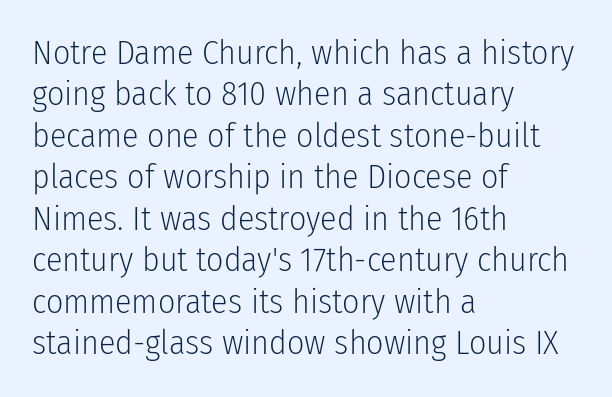
The image shows 34 px light, condensed sans-serif type, upright; set left-aligned, line spacing 1.22x, normal letter spacing, not underlined; low stroke contrast and a medium x-height.
